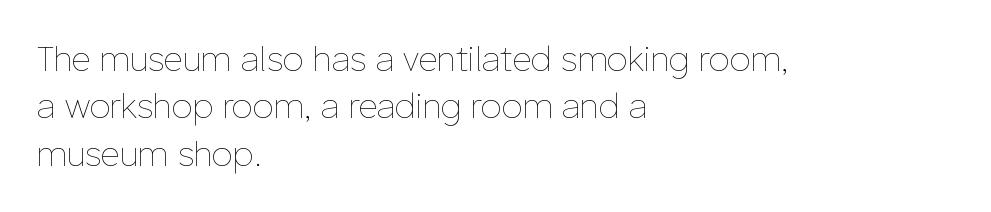
The compositor pushed each line to the left boundary. These lines are rendered in a variable-pitch font. The letters stand straight up with perfectly vertical stems. The face used here is rendered with its standard letterfit. The line-height multiplier appears to be the usual default.
